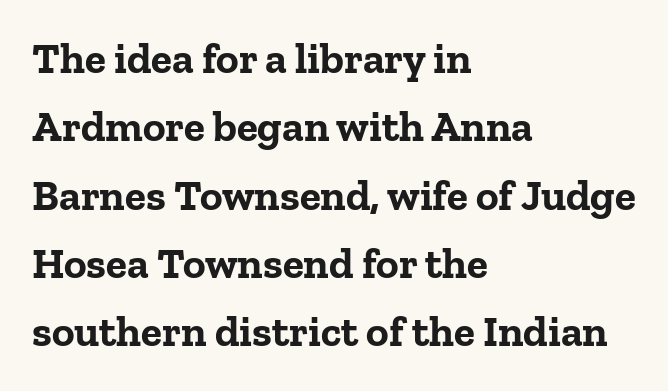
Baseline-to-baseline distance is the conventional proportion of letter height. These lines keep a tight, regular rhythm from letter to letter. Set as a true bold cut, around the 700 mark. In terms of posture, this sample is upright. Varying glyph widths throughout — classic text-font behaviour. The rendering shows small feet on the letterforms — a serif design.
